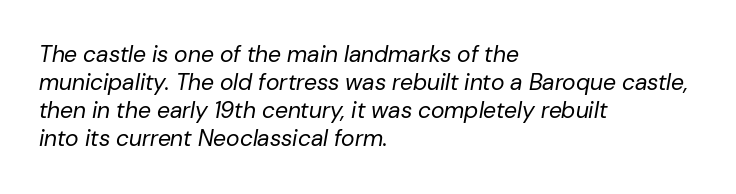
{"italic": "yes", "lean": "right", "slant_degrees": 10, "bold": "no", "underline": "no", "align": "left", "line_spacing_ratio": 1.22, "letter_spacing": "normal", "letter_spacing_em": 0.0, "glyph_px": 23}
